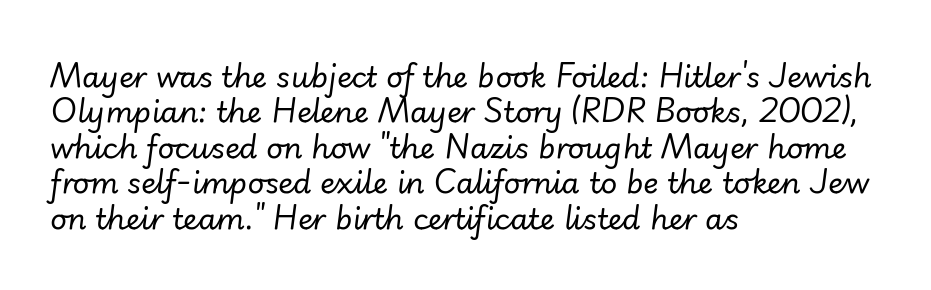
The strokes are not fattened; the text isn't bold. Glyph-to-glyph distance matches everyday printed text. You could not count columns in this text — the font is proportionally spaced. Compared with a centered layout, this one pins lines to the left instead. Lines of text with bare space underneath.
